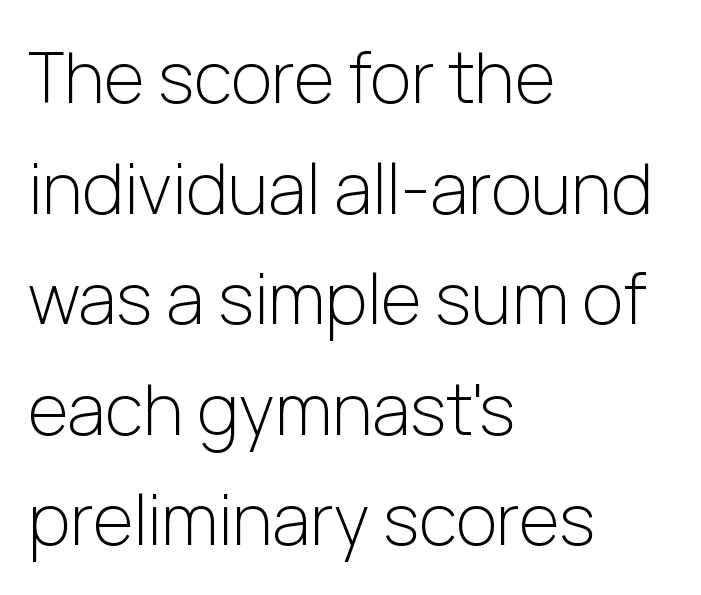
The image shows 70 px light sans-serif type, upright; set left-aligned, normal line spacing (1.58x), normal letter spacing, not underlined; low stroke contrast and a medium x-height.
